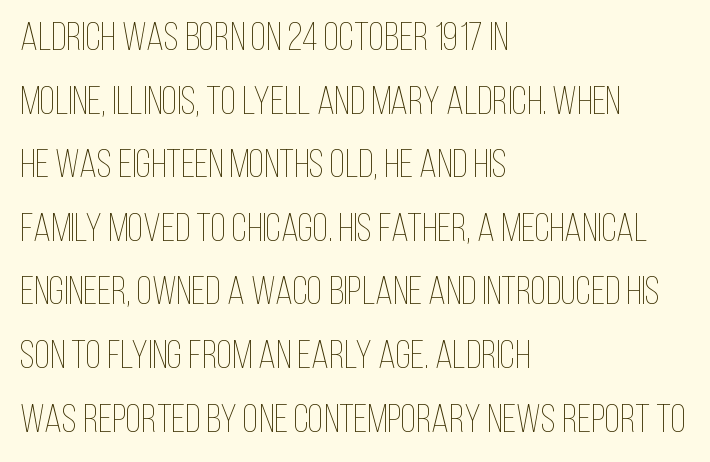
Q: Is the text bold? A: No.
Q: Is the text italic (slanted)? A: No, it is upright.
Q: Is the text underlined? A: No.
Q: How is the paragraph aligned? A: Left-aligned.
Q: Is the spacing between letters normal or unusually wide? A: Normal.
Q: Is the spacing between lines tight, normal or loose? A: Normal.
Q: Width (condensed, normal, or wide)? A: Condensed.
Q: Stroke contrast? A: Low.
Q: x-height? A: Large.
Q: Monospaced? A: No.
